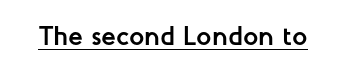
{"italic": "no", "bold": "yes", "underline": "yes", "letter_spacing": "normal", "letter_spacing_em": 0.0, "glyph_px": 27}
